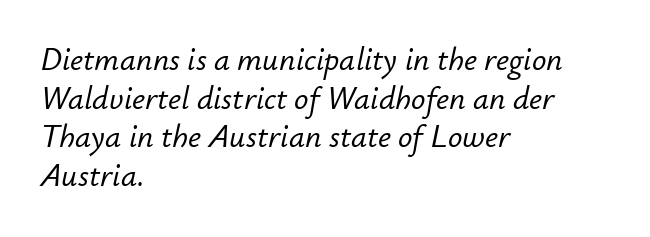
Quick note: underline off. The text block is weighted toward the left margin, trailing off unevenly rightward. The face used here is proportionally spaced, like ordinary book or web type. The axis of the letterforms is tilted away from vertical. No extra tracking has been applied to these lines.
